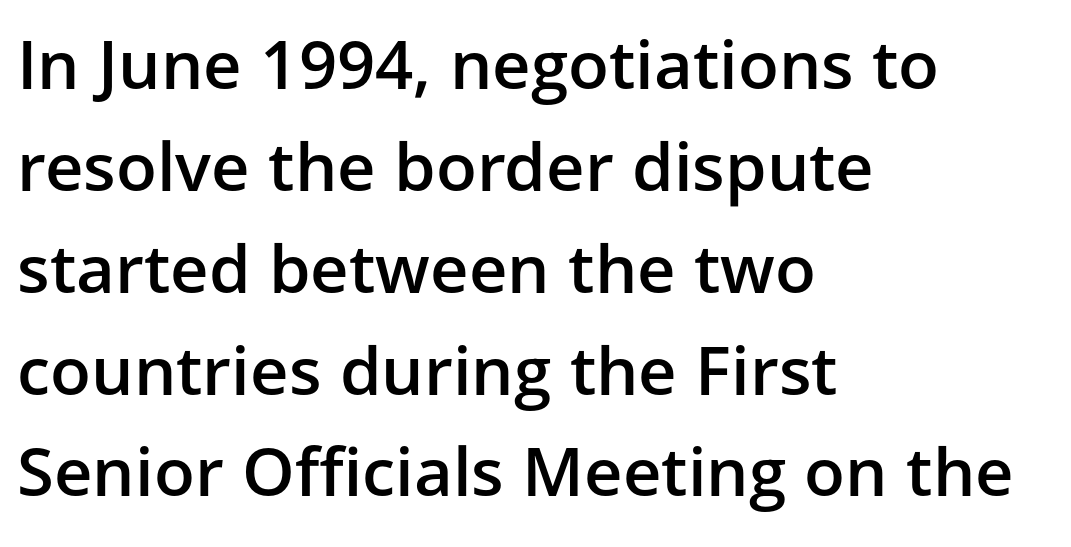
{"serif": "no", "italic": "no", "bold": "semi", "weight": "semibold", "width": "normal", "stroke_contrast": "low", "x_height": "medium", "monospaced": "no", "underline": "no", "align": "left", "line_spacing": "normal", "line_spacing_ratio": 1.52, "letter_spacing": "normal", "letter_spacing_em": 0.0, "glyph_px": 67}
